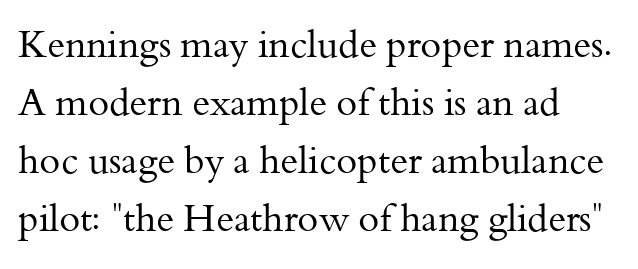
{"serif": "yes", "italic": "no", "bold": "no", "weight": "regular", "width": "normal", "stroke_contrast": "medium", "x_height": "small", "monospaced": "no", "underline": "no", "align": "left", "line_spacing": "normal", "line_spacing_ratio": 1.53, "letter_spacing": "normal", "letter_spacing_em": 0.0, "glyph_px": 38}
